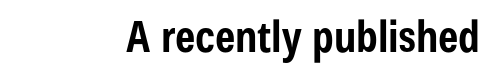
The image shows 43 px bold, condensed sans-serif type, upright; set normal letter spacing, not underlined; low stroke contrast and a medium x-height.
